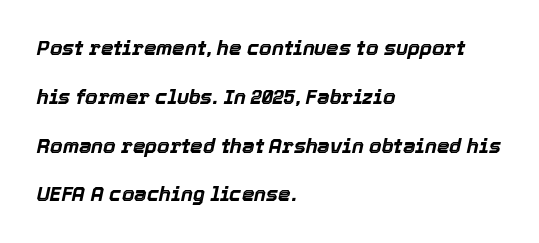
Q: Is the text bold? A: Yes.
Q: Is the text italic (slanted)? A: Yes, it leans right by about 12 degrees.
Q: Is the text underlined? A: No.
Q: How is the paragraph aligned? A: Left-aligned.
Q: Is the spacing between letters normal or unusually wide? A: Normal.
Q: Is the spacing between lines tight, normal or loose? A: Loose.
